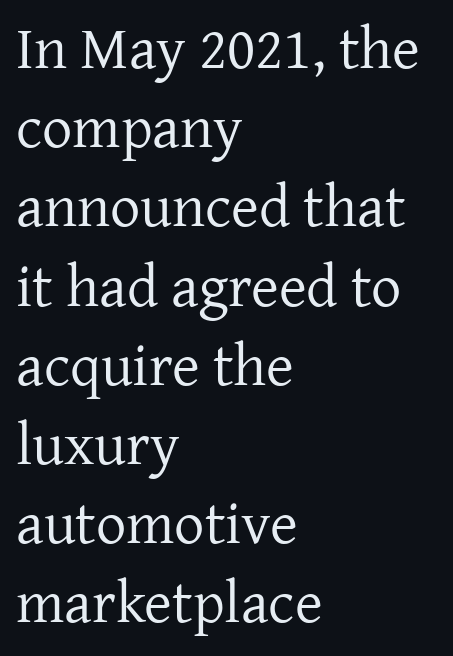
Q: Is the text bold? A: No.
Q: Is the text italic (slanted)? A: No, it is upright.
Q: Is the typeface a serif or a sans-serif typeface? A: Serif.
Q: Is the text underlined? A: No.
Q: How is the paragraph aligned? A: Left-aligned.
Q: Is the spacing between letters normal or unusually wide? A: Normal.
Q: Is the spacing between lines tight, normal or loose? A: Normal.
Q: Width (condensed, normal, or wide)? A: Normal.
Q: Stroke contrast? A: Low.
Q: x-height? A: Medium.
Q: Monospaced? A: No.
